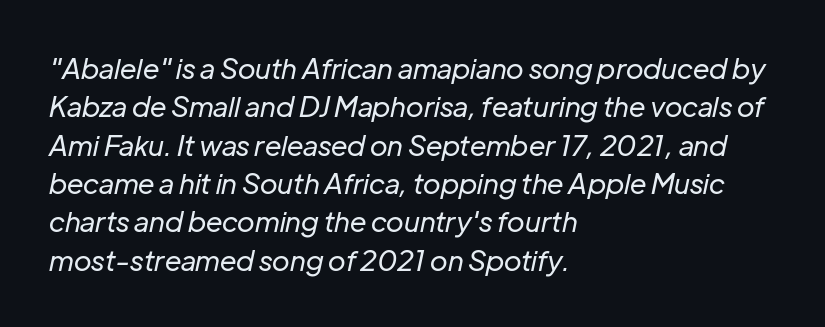
Looks like regular typesetting: each glyph gets only the width it needs. The area under the type is left untouched. These lines sit exactly where default settings would place them. Line starts are locked; line ends wander. The typography opts for an oblique posture over an upright one. Inter-character spacing is left at the font's built-in metrics.
